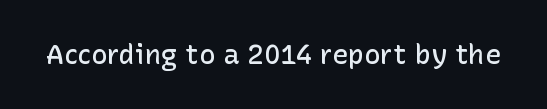
The image shows 27 px text type, upright; set normal letter spacing, not underlined.
